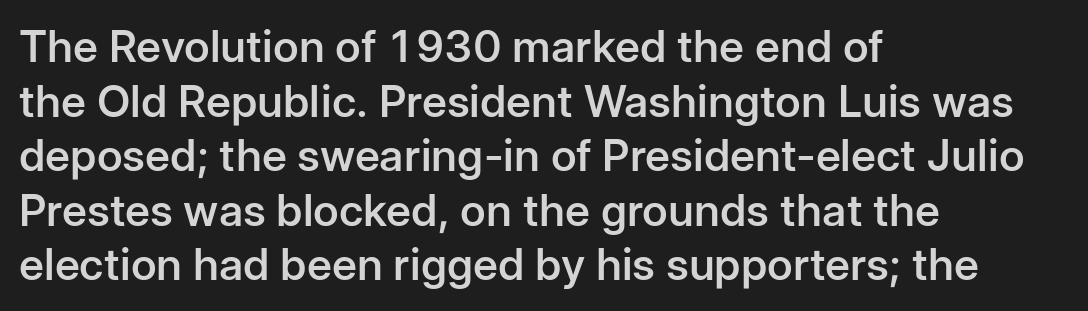
Q: Is the text bold? A: Semi-bold.
Q: Is the text italic (slanted)? A: No, it is upright.
Q: Is the typeface a serif or a sans-serif typeface? A: Sans-serif.
Q: Is the text underlined? A: No.
Q: How is the paragraph aligned? A: Left-aligned.
Q: Is the spacing between letters normal or unusually wide? A: Normal.
Q: Width (condensed, normal, or wide)? A: Normal.
Q: Stroke contrast? A: Low.
Q: x-height? A: Medium.
Q: Monospaced? A: No.
